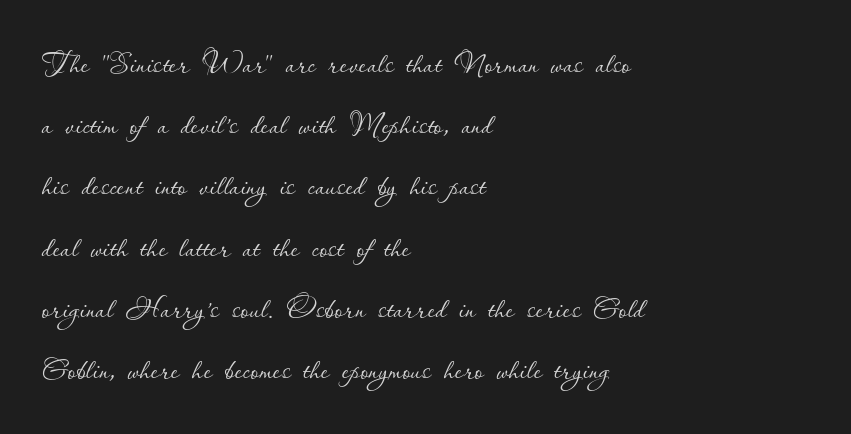
Q: Is the text bold? A: No.
Q: Is the text italic (slanted)? A: Yes.
Q: Is the text underlined? A: No.
Q: How is the paragraph aligned? A: Left-aligned.
Q: Is the spacing between letters normal or unusually wide? A: Normal.
Q: Is the spacing between lines tight, normal or loose? A: Normal.
Q: Width (condensed, normal, or wide)? A: Normal.
Q: Stroke contrast? A: Low.
Q: x-height? A: Small.
Q: Monospaced? A: No.
